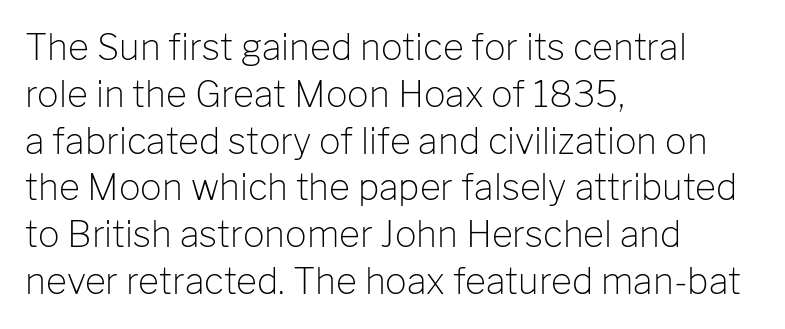
The line-height multiplier appears to be the usual default. The axis of the letterforms is exactly vertical. Honestly, there is no underline to notice here at all. The face used here is rendered with its standard letterfit.
